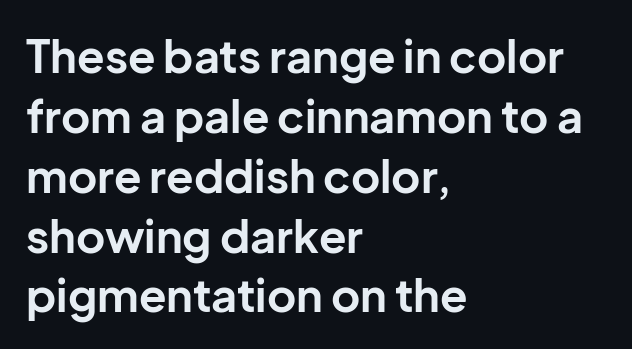
The passage shown is emphatically bold. Tracking value appears to be zero — textbook default spacing. You can tell from the bare stems that sans-serif type was used. This sample has the flowing, uneven cadence of proportional lettering. The specimen omits any rule beneath the text block's lines.
